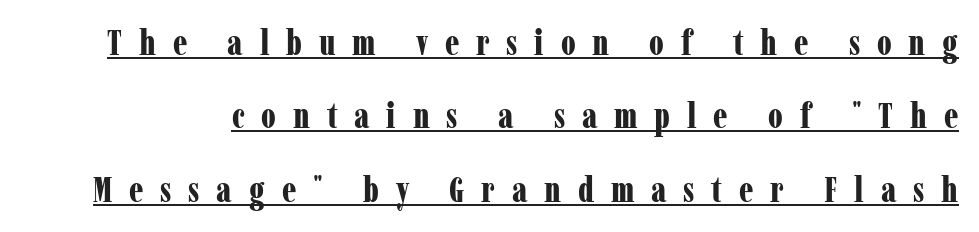
{"serif": "yes", "italic": "no", "bold": "yes", "weight": "bold", "width": "condensed", "stroke_contrast": "low", "x_height": "medium", "monospaced": "no", "underline": "yes", "line_spacing": "loose", "line_spacing_ratio": 2.1, "letter_spacing": "wide", "letter_spacing_em": 0.48, "glyph_px": 35}
